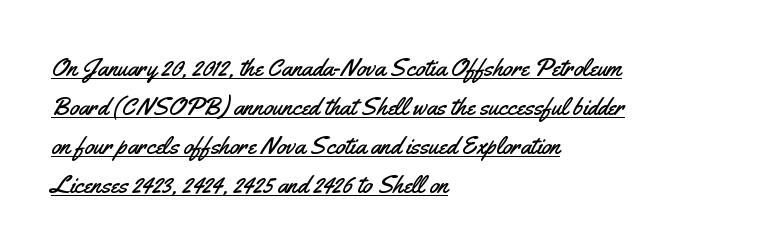
Q: Is the text italic (slanted)? A: Yes.
Q: Is the text underlined? A: Yes.
Q: How is the paragraph aligned? A: Left-aligned.
Q: Is the spacing between letters normal or unusually wide? A: Normal.
Q: Is the spacing between lines tight, normal or loose? A: Normal.
